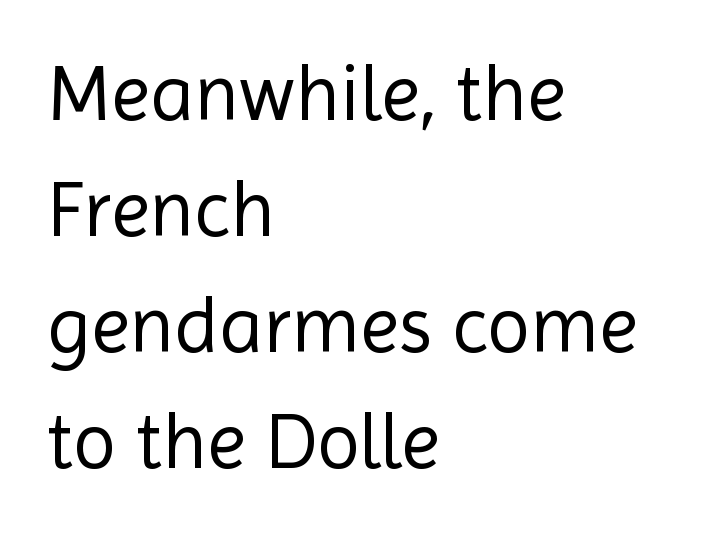
The image shows 79 px regular-weight sans-serif type, upright; set left-aligned, normal line spacing (1.47x), normal letter spacing, not underlined; a medium x-height.
